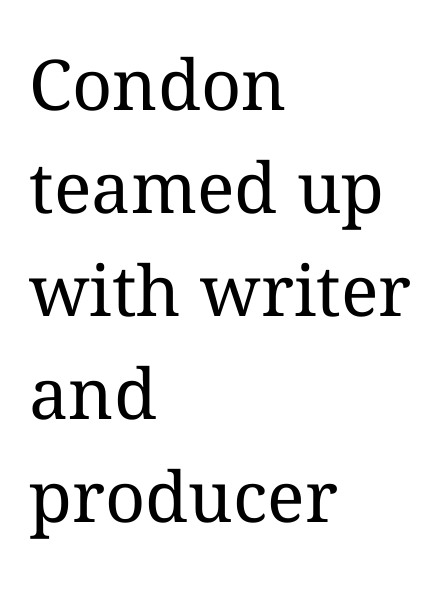
The rendering uses natural spacing where letterforms have individual widths. Successive baselines arrive at the customary interval. A typesetter would mark this as roman, not italic. These glyphs show unthickened strokes, regular width or finer. What stands out about the letter spacing? Nothing — it is the standard amount.
